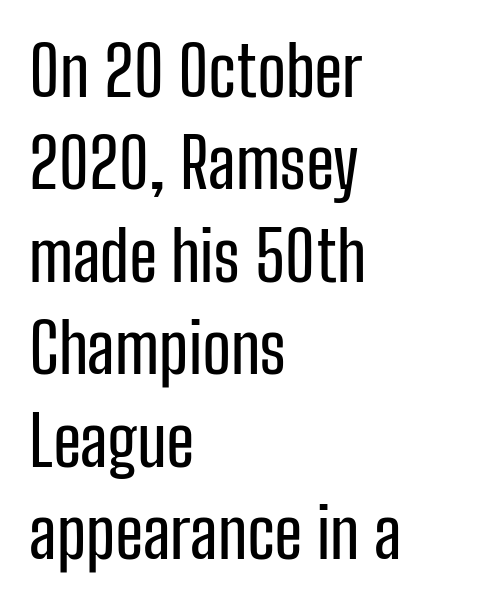
Q: Is the text italic (slanted)? A: No, it is upright.
Q: Is the typeface a serif or a sans-serif typeface? A: Sans-serif.
Q: Is the text underlined? A: No.
Q: How is the paragraph aligned? A: Left-aligned.
Q: Is the spacing between letters normal or unusually wide? A: Normal.
Q: Is the spacing between lines tight, normal or loose? A: Normal.
Q: Width (condensed, normal, or wide)? A: Condensed.
Q: Stroke contrast? A: Low.
Q: x-height? A: Medium.
Q: Monospaced? A: No.
